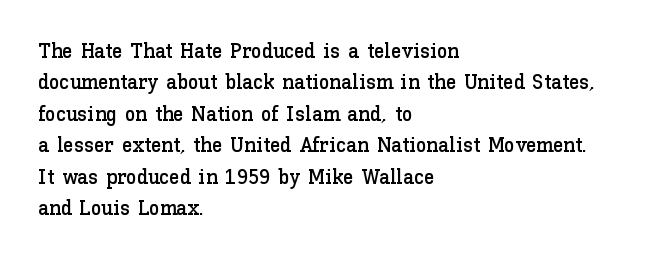
{"italic": "no", "underline": "no", "align": "left", "line_spacing": "normal", "line_spacing_ratio": 1.5, "letter_spacing": "normal", "letter_spacing_em": 0.0, "glyph_px": 21}
